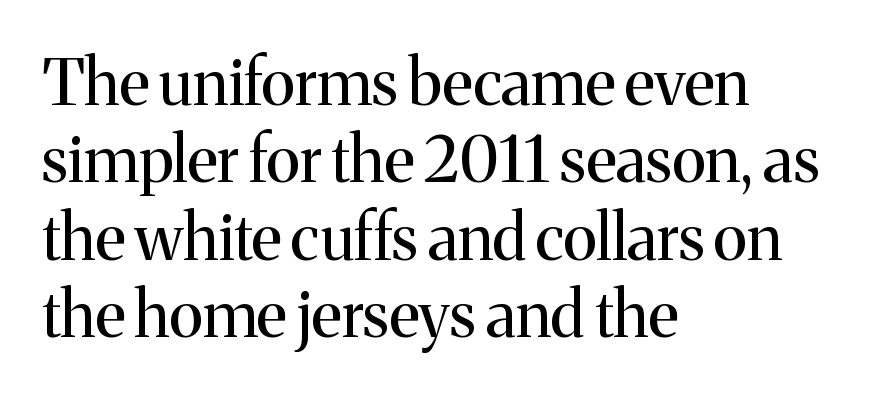
{"serif": "yes", "italic": "no", "bold": "no", "weight": "regular", "width": "normal", "stroke_contrast": "medium", "x_height": "medium", "monospaced": "no", "underline": "no", "align": "left", "line_spacing_ratio": 1.21, "letter_spacing": "normal", "letter_spacing_em": 0.0, "glyph_px": 64}
